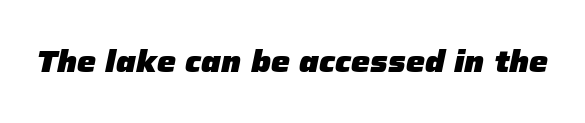
Q: Is the text bold? A: Yes.
Q: Is the text italic (slanted)? A: Yes, it leans right by about 12 degrees.
Q: Is the text underlined? A: No.
Q: Is the spacing between letters normal or unusually wide? A: Normal.
Q: Width (condensed, normal, or wide)? A: Normal.
Q: Stroke contrast? A: Low.
Q: x-height? A: Medium.
Q: Monospaced? A: No.
